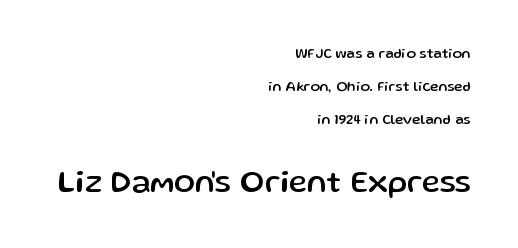
{"serif": "no", "italic": "no", "width": "normal", "stroke_contrast": "low", "x_height": "medium", "monospaced": "no", "underline": "no", "align": "right", "line_spacing": "loose", "line_spacing_ratio": 2.35, "letter_spacing": "normal", "letter_spacing_em": 0.0, "larger_block": "second", "size_ratio": 2.21, "glyph_px": 31}
